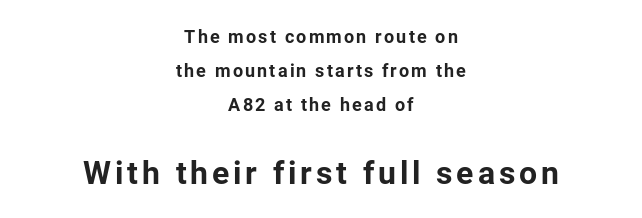
{"serif": "no", "italic": "no", "bold": "yes", "weight": "bold", "width": "normal", "stroke_contrast": "low", "x_height": "medium", "monospaced": "no", "underline": "no", "align": "center", "line_spacing_ratio": 1.89, "larger_block": "second", "size_ratio": 1.78, "glyph_px": 32}
